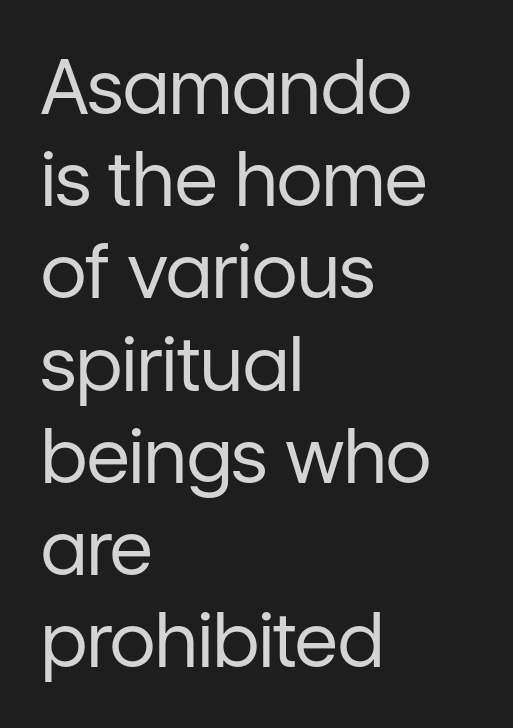
Q: Is the text bold? A: No.
Q: Is the text italic (slanted)? A: No, it is upright.
Q: Is the typeface a serif or a sans-serif typeface? A: Sans-serif.
Q: Is the text underlined? A: No.
Q: How is the paragraph aligned? A: Left-aligned.
Q: Is the spacing between letters normal or unusually wide? A: Normal.
Q: Width (condensed, normal, or wide)? A: Normal.
Q: Stroke contrast? A: Low.
Q: x-height? A: Medium.
Q: Monospaced? A: No.
